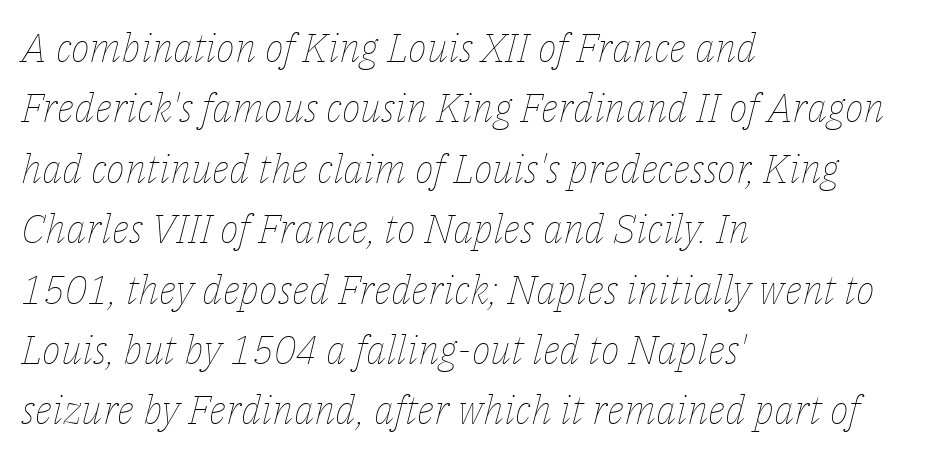
The image shows 40 px thin type, italic (leaning right); set left-aligned, normal line spacing (1.51x), normal letter spacing, not underlined; low stroke contrast and a medium x-height.
